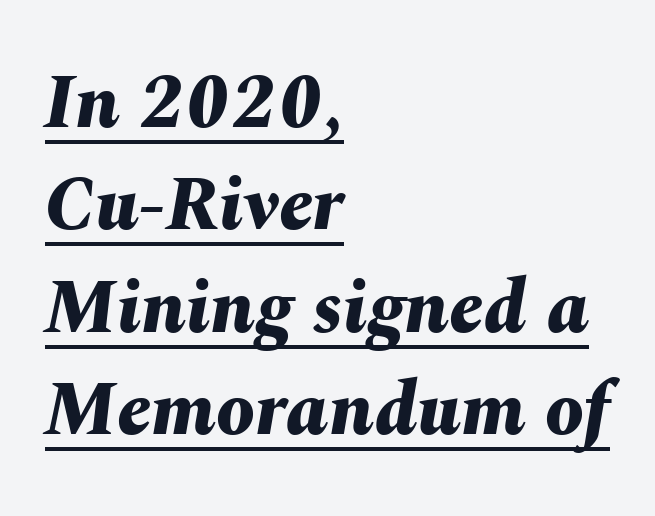
The typesetting leans heavy: a genuine bold. The axis of the letterforms is tilted away from vertical. Every row of glyphs begins at an identical x-position on the left. This sample has the flowing, uneven cadence of proportional lettering. Does the leading feel generous? No, just average.
